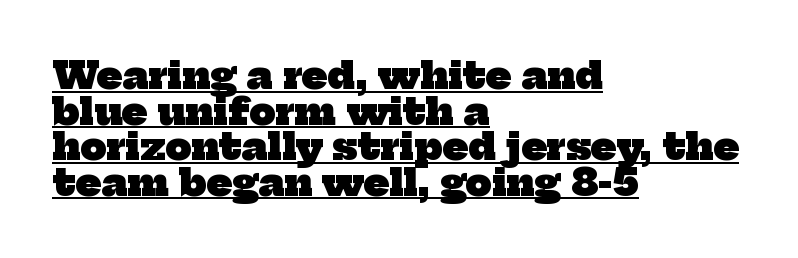
The image shows 37 px heavy serif type; set left-aligned, tight line spacing (0.96x), normal letter spacing, underlined; low stroke contrast and a medium x-height.
